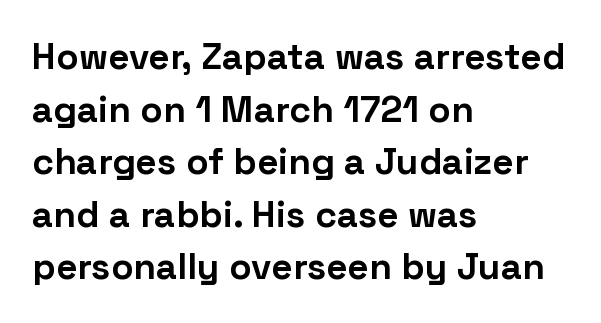
The image shows 37 px bold sans-serif type, upright; set left-aligned, normal line spacing (1.42x), normal letter spacing, not underlined; low stroke contrast and a medium x-height.
